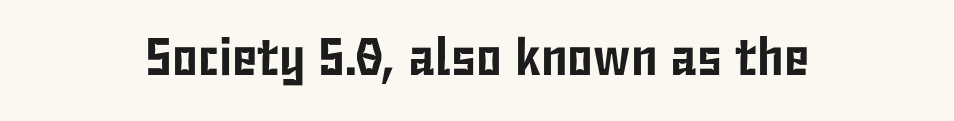
This rendering leaves character spacing at its baseline value. Designer's note — italics off, roman on. Regarding serifs, this sample does without them. Looks like regular typesetting: each glyph gets only the width it needs. Just letters on the line, the space beneath them empty.
